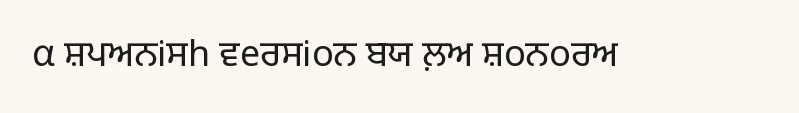
Q: Is the text bold? A: No.
Q: Is the text italic (slanted)? A: No, it is upright.
Q: Is the typeface a serif or a sans-serif typeface? A: Sans-serif.
Q: Is the text underlined? A: No.
Q: Is the spacing between letters normal or unusually wide? A: Normal.
Q: Width (condensed, normal, or wide)? A: Normal.
Q: Stroke contrast? A: Low.
Q: x-height? A: Large.
Q: Monospaced? A: No.
